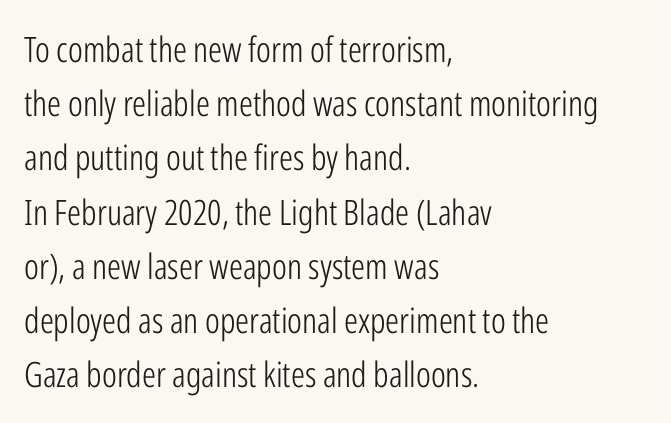
The image shows 35 px light, condensed sans-serif type, upright; set left-aligned, normal line spacing (1.55x), normal letter spacing, not underlined; low stroke contrast and a medium x-height.
